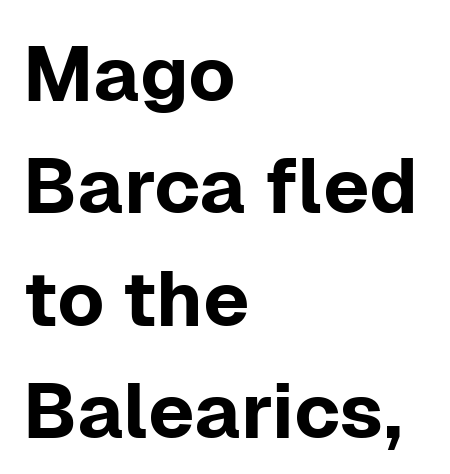
{"serif": "no", "italic": "no", "width": "normal", "stroke_contrast": "low", "x_height": "medium", "monospaced": "no", "underline": "no", "align": "left", "line_spacing": "normal", "line_spacing_ratio": 1.46, "letter_spacing": "normal", "letter_spacing_em": 0.0, "glyph_px": 77}
